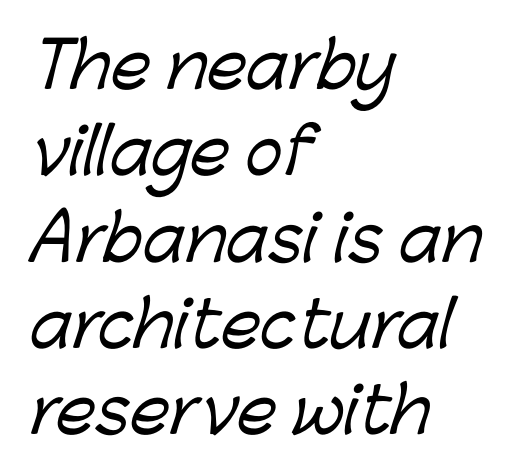
Q: Is the typeface a serif or a sans-serif typeface? A: Sans-serif.
Q: Is the text underlined? A: No.
Q: How is the paragraph aligned? A: Left-aligned.
Q: Is the spacing between letters normal or unusually wide? A: Normal.
Q: Is the spacing between lines tight, normal or loose? A: Normal.
Q: Width (condensed, normal, or wide)? A: Normal.
Q: Stroke contrast? A: Low.
Q: x-height? A: Medium.
Q: Monospaced? A: No.
